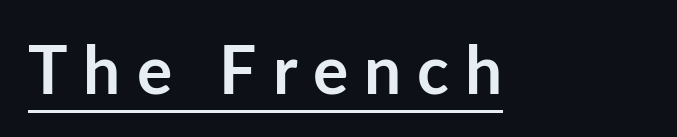
The image shows 66 px semibold sans-serif type, upright; set unusually wide letter spacing (+0.24 em), underlined; low stroke contrast and a medium x-height.
